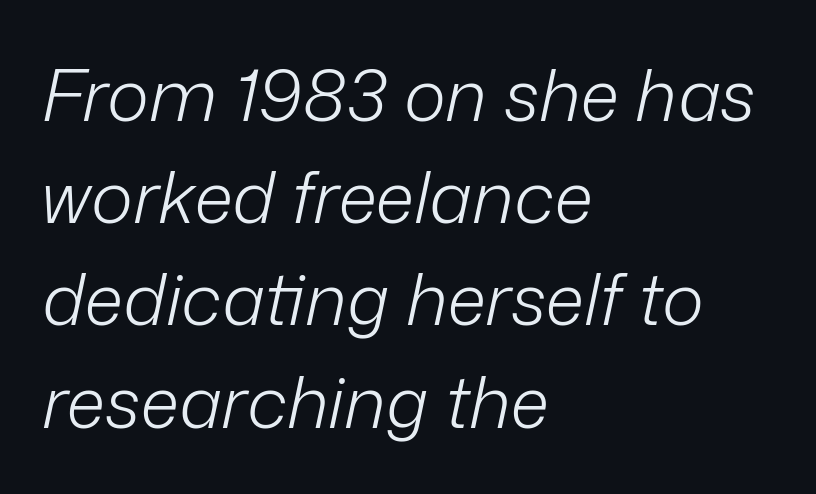
Q: Is the text bold? A: No.
Q: Is the text italic (slanted)? A: Yes, it leans right by about 12 degrees.
Q: Is the text underlined? A: No.
Q: How is the paragraph aligned? A: Left-aligned.
Q: Is the spacing between letters normal or unusually wide? A: Normal.
Q: Is the spacing between lines tight, normal or loose? A: Normal.
Q: Width (condensed, normal, or wide)? A: Normal.
Q: Stroke contrast? A: Low.
Q: x-height? A: Medium.
Q: Monospaced? A: No.
